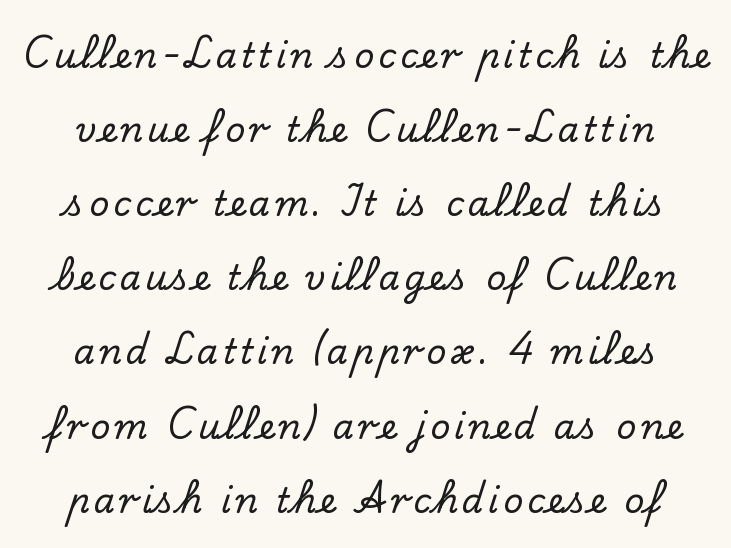
Q: Is the text italic (slanted)? A: Yes.
Q: Is the typeface a serif or a sans-serif typeface? A: Serif.
Q: Is the text underlined? A: No.
Q: How is the paragraph aligned? A: Centered.
Q: Is the spacing between lines tight, normal or loose? A: Loose.
Q: Width (condensed, normal, or wide)? A: Normal.
Q: Stroke contrast? A: Low.
Q: x-height? A: Small.
Q: Monospaced? A: No.
